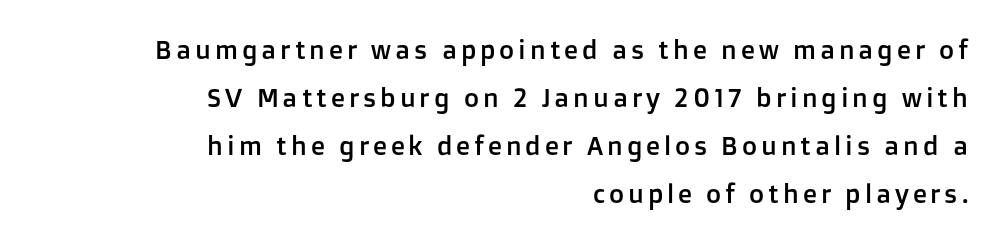
{"italic": "no", "underline": "no", "align": "right", "line_spacing_ratio": 1.84, "glyph_px": 26}
